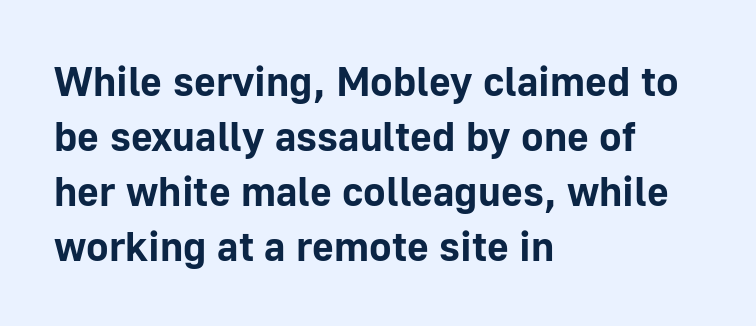
The image shows 42 px bold sans-serif type, upright; set left-aligned, normal line spacing (1.31x), normal letter spacing, not underlined; low stroke contrast and a medium x-height.
